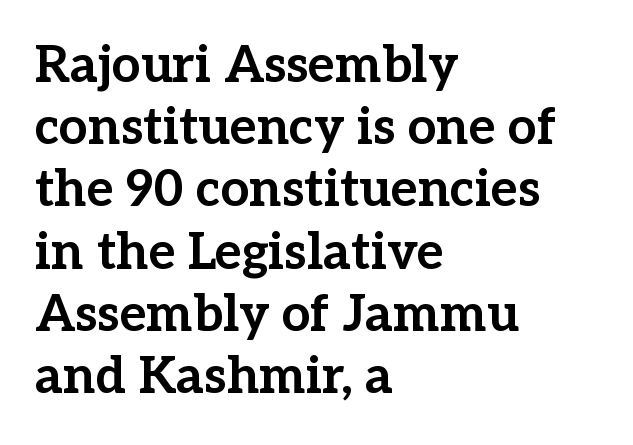
It's the straight-up-and-down kind of type. The typesetter chose a ragged-right arrangement here. Underline: absent. In terms of letterspacing, this is plain default setting.
